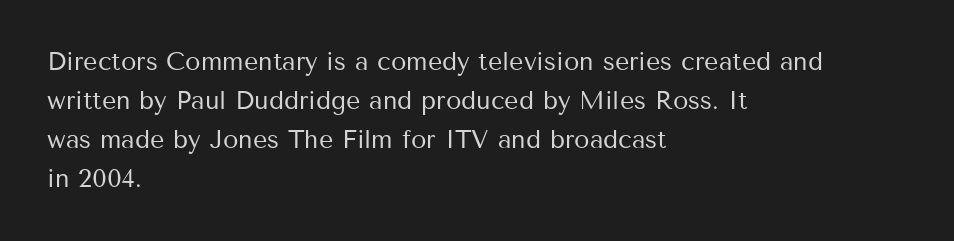
The space between consecutive lines is moderate. In terms of letterspacing, this is plain default setting. This rendering features lettering with no underline. Is the stroke heavy? The answer is a plain regular-or-lighter.
